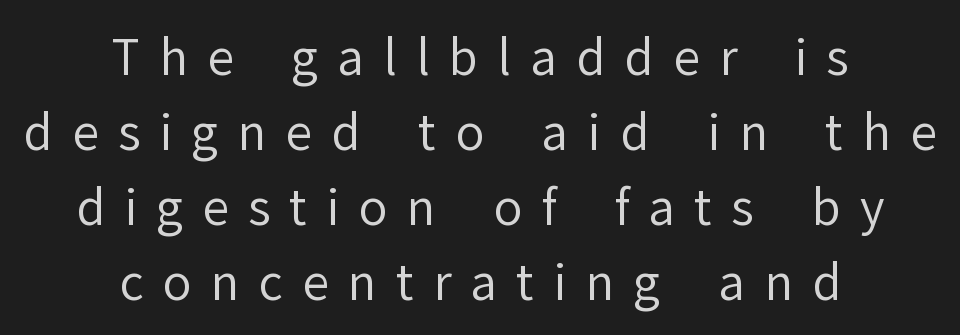
Q: Is the text bold? A: No.
Q: Is the text italic (slanted)? A: No, it is upright.
Q: Is the typeface a serif or a sans-serif typeface? A: Sans-serif.
Q: Is the text underlined? A: No.
Q: How is the paragraph aligned? A: Centered.
Q: Is the spacing between letters normal or unusually wide? A: Unusually wide.
Q: Is the spacing between lines tight, normal or loose? A: Normal.
Q: Width (condensed, normal, or wide)? A: Normal.
Q: Stroke contrast? A: Low.
Q: x-height? A: Medium.
Q: Monospaced? A: No.
